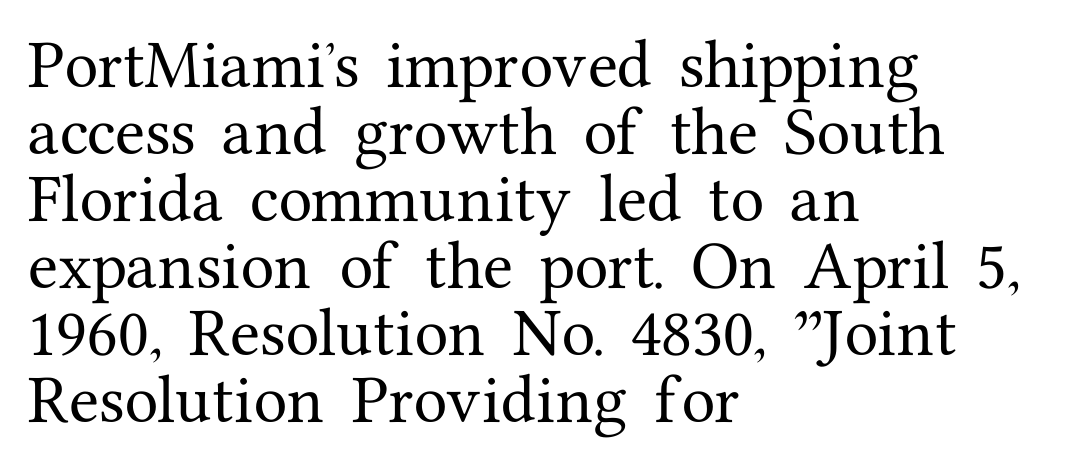
In terms of letterspacing, this is plain default setting. Old-style or modern, the face here clearly has serifs. You could not count columns in this text — the font is proportionally spaced. Italic? Not at all — the glyphs are vertical. Unmarked baselines from the first word to the last. Line starts are locked; line ends wander.
